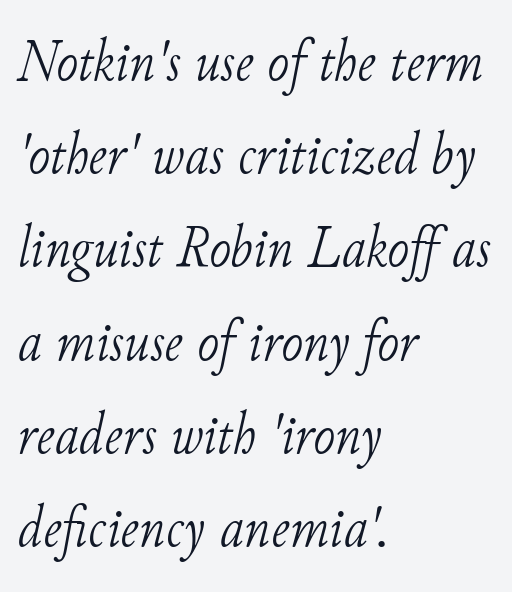
The image shows 59 px light serif type, italic (leaning right); set left-aligned, normal line spacing (1.58x), normal letter spacing, not underlined; low stroke contrast and a small x-height.
